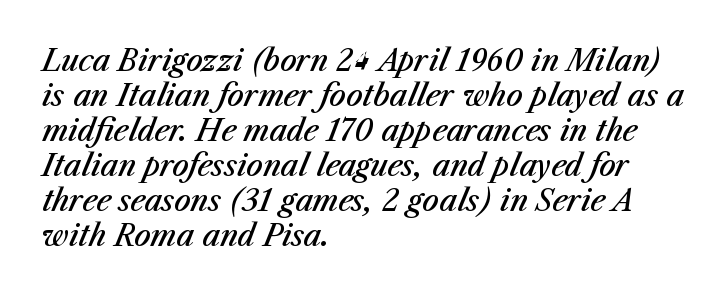
Typeset ragged right — the left edge is the straight one. Think of a printed novel: that variable character pitch is what you see here. The text carries the slant typical of an italic or oblique font. Each row of text sits above clean, open space.
